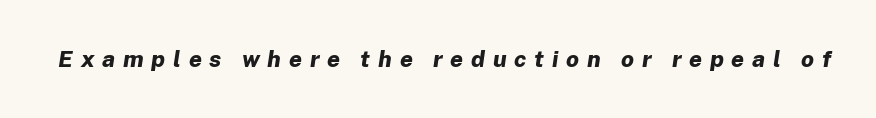
Q: Is the text bold? A: Yes.
Q: Is the text italic (slanted)? A: Yes, it leans right by about 8 degrees.
Q: Is the text underlined? A: No.
Q: Is the spacing between letters normal or unusually wide? A: Unusually wide.
